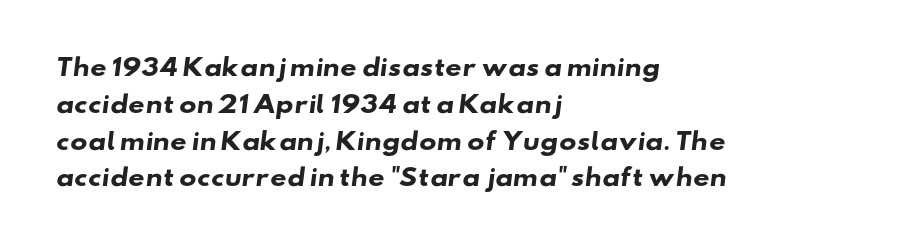
The image shows 23 px bold type; set left-aligned, normal line spacing (1.6x), normal letter spacing, not underlined.
